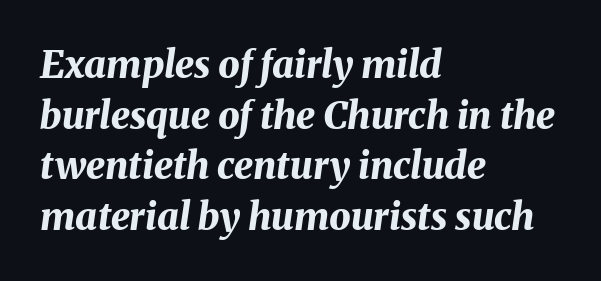
Q: Is the text bold? A: Yes.
Q: Is the text italic (slanted)? A: Yes, it leans right by about 8 degrees.
Q: Is the text underlined? A: No.
Q: How is the paragraph aligned? A: Left-aligned.
Q: Is the spacing between letters normal or unusually wide? A: Normal.
Q: Is the spacing between lines tight, normal or loose? A: Normal.
Q: Width (condensed, normal, or wide)? A: Normal.
Q: Stroke contrast? A: Medium.
Q: x-height? A: Medium.
Q: Monospaced? A: No.
